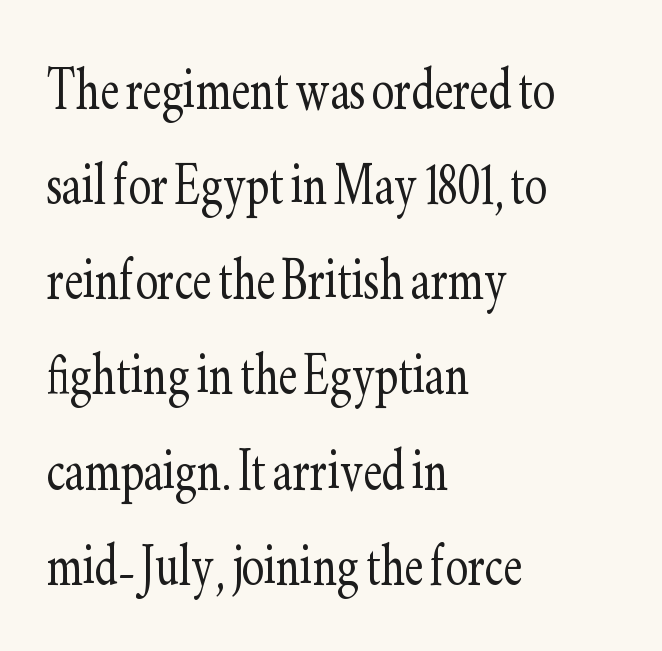
{"serif": "yes", "italic": "no", "bold": "no", "weight": "light", "width": "condensed", "stroke_contrast": "low", "x_height": "small", "monospaced": "no", "underline": "no", "align": "left", "line_spacing": "normal", "line_spacing_ratio": 1.42, "letter_spacing": "normal", "letter_spacing_em": 0.0, "glyph_px": 67}
